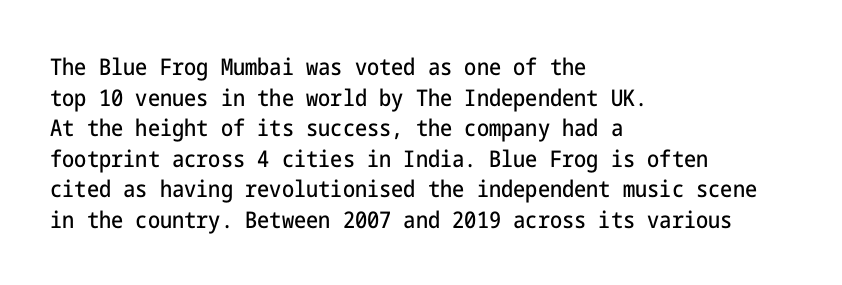
Q: Is the text italic (slanted)? A: No, it is upright.
Q: Is the text underlined? A: No.
Q: How is the paragraph aligned? A: Left-aligned.
Q: Is the spacing between letters normal or unusually wide? A: Normal.
Q: Is the spacing between lines tight, normal or loose? A: Normal.
